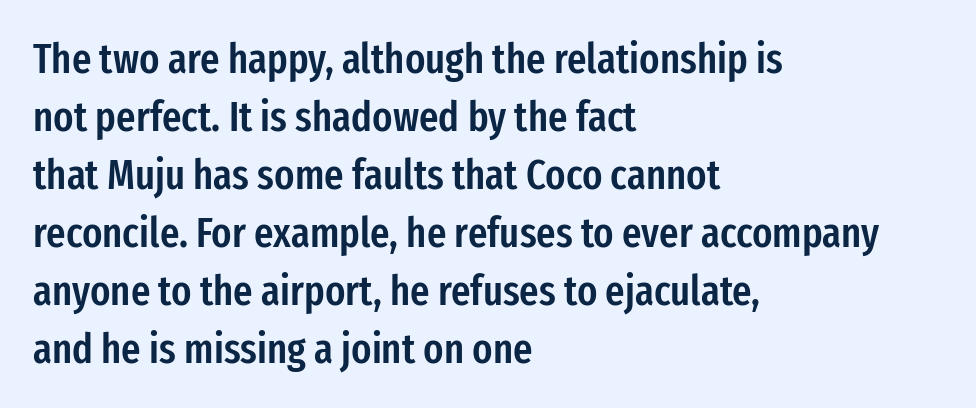
Q: Is the text bold? A: Semi-bold.
Q: Is the text italic (slanted)? A: No, it is upright.
Q: Is the typeface a serif or a sans-serif typeface? A: Sans-serif.
Q: Is the text underlined? A: No.
Q: How is the paragraph aligned? A: Left-aligned.
Q: Is the spacing between letters normal or unusually wide? A: Normal.
Q: Is the spacing between lines tight, normal or loose? A: Normal.
Q: Width (condensed, normal, or wide)? A: Condensed.
Q: Stroke contrast? A: Low.
Q: x-height? A: Medium.
Q: Monospaced? A: No.
